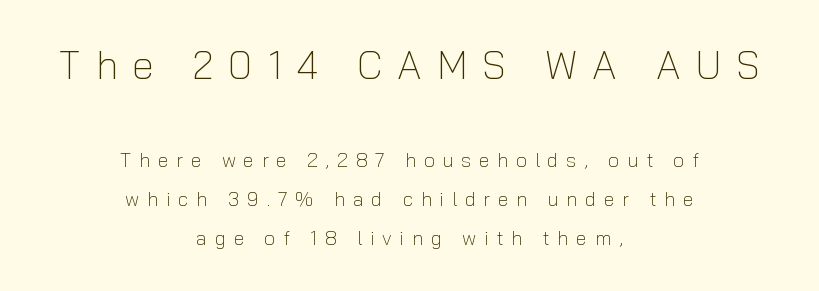
Q: Is the text bold? A: No.
Q: Is the text italic (slanted)? A: No, it is upright.
Q: Is the typeface a serif or a sans-serif typeface? A: Sans-serif.
Q: Is the text underlined? A: No.
Q: How is the paragraph aligned? A: Centered.
Q: Is the spacing between letters normal or unusually wide? A: Unusually wide.
Q: Is the spacing between lines tight, normal or loose? A: Loose.
Q: Which block of text is set in a larger size, the first (top) or the second (bottom)? A: The first (top) one.
Q: Width (condensed, normal, or wide)? A: Normal.
Q: Stroke contrast? A: Low.
Q: x-height? A: Medium.
Q: Monospaced? A: No.
